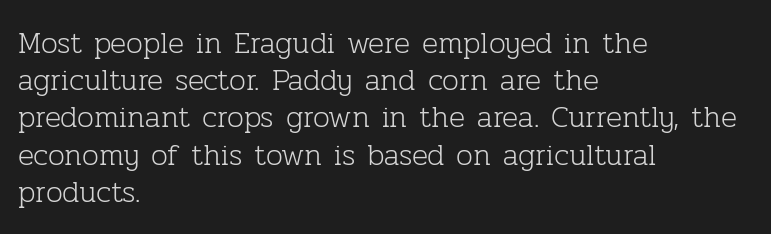
{"serif": "yes", "italic": "no", "bold": "no", "weight": "light", "width": "normal", "stroke_contrast": "low", "x_height": "medium", "monospaced": "no", "underline": "no", "align": "left", "line_spacing_ratio": 1.24, "letter_spacing": "normal", "letter_spacing_em": 0.0, "glyph_px": 30}
